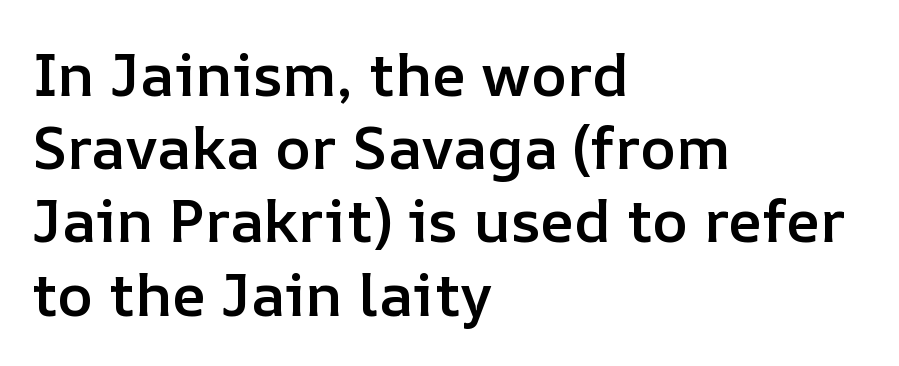
{"italic": "no", "bold": "semi", "weight": "semibold", "width": "normal", "stroke_contrast": "low", "x_height": "medium", "monospaced": "no", "underline": "no", "align": "left", "line_spacing_ratio": 1.22, "letter_spacing": "normal", "letter_spacing_em": 0.0, "glyph_px": 60}
